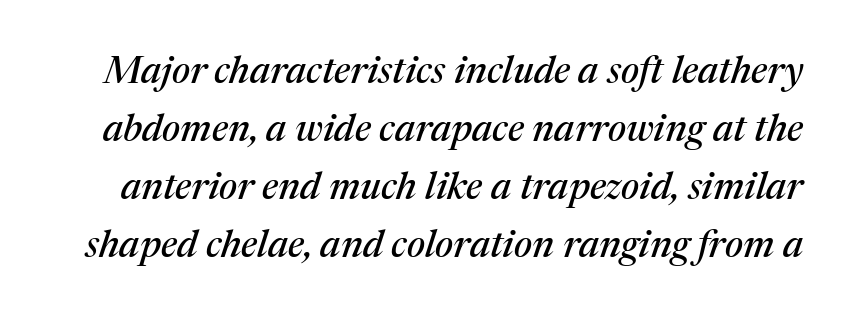
Default kerning and tracking; the words read as compact shapes. These lines are rendered in a variable-pitch font. Does the lettering tilt? It does — this is italic. Serif or sans? Serif — the stroke terminals have little feet. Regarding leading, the lines here are spaced in the standard way. Only glyphs here, with clear space below each row.
